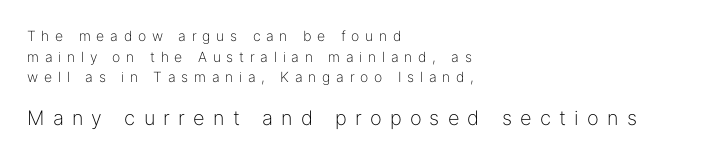
Note: smaller setting up top, larger setting below. Weight: in the light-to-regular range. Honestly, the letter spacing is so wide it's the main thing you notice. The passage is arranged the way most books set body copy — flush left. Ascenders rise straight up at ninety degrees. Each row of text sits above clean, open space.
